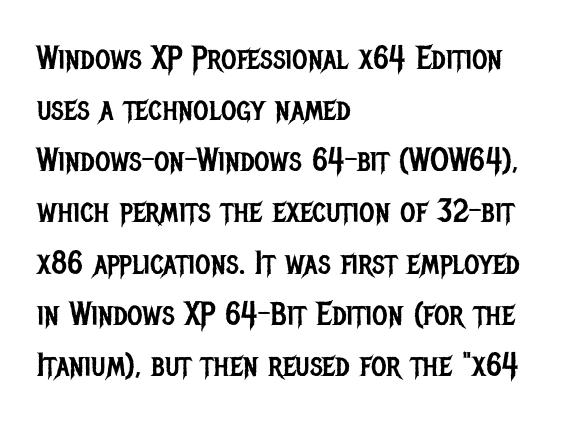
Q: Is the text bold? A: No.
Q: Is the text italic (slanted)? A: No, it is upright.
Q: Is the typeface a serif or a sans-serif typeface? A: Sans-serif.
Q: Is the text underlined? A: No.
Q: How is the paragraph aligned? A: Left-aligned.
Q: Is the spacing between letters normal or unusually wide? A: Normal.
Q: Is the spacing between lines tight, normal or loose? A: Normal.
Q: Width (condensed, normal, or wide)? A: Condensed.
Q: Stroke contrast? A: Low.
Q: x-height? A: Large.
Q: Monospaced? A: No.
